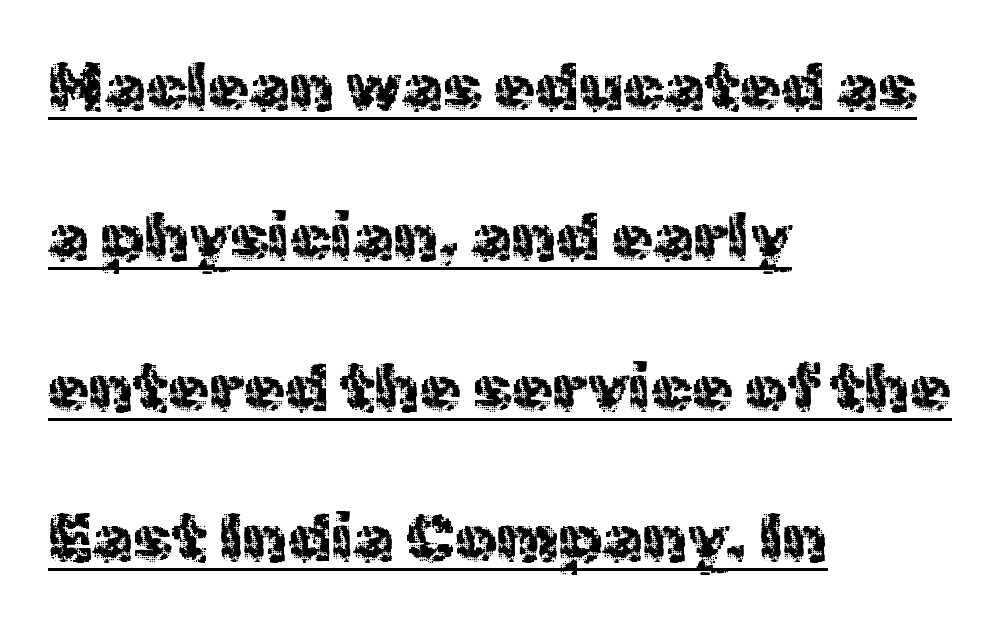
Do the characters align in a grid? No, the font is proportional. Casual observation: everything's shoved over to the left. The font is comparable to plain body text, perhaps lighter. A typesetter would mark this as roman, not italic.
